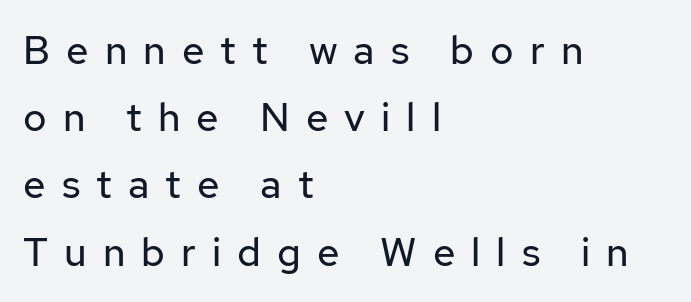
{"serif": "no", "italic": "no", "bold": "no", "weight": "regular", "width": "normal", "stroke_contrast": "low", "x_height": "medium", "monospaced": "no", "underline": "no", "align": "left", "line_spacing": "normal", "line_spacing_ratio": 1.68, "letter_spacing": "wide", "letter_spacing_em": 0.4, "glyph_px": 40}
